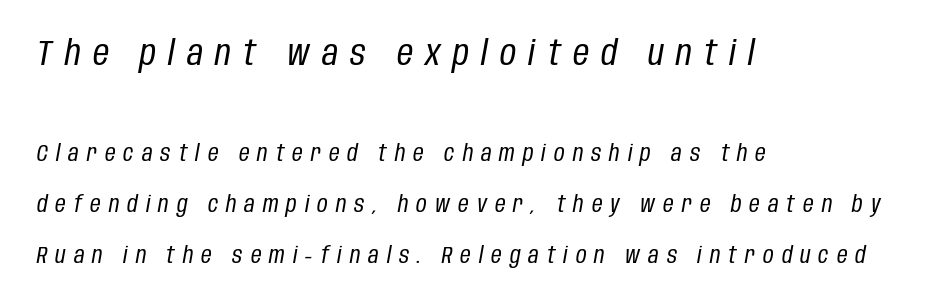
Q: Is the text bold? A: No.
Q: Is the text italic (slanted)? A: Yes, it leans right by about 10 degrees.
Q: Is the text underlined? A: No.
Q: How is the paragraph aligned? A: Left-aligned.
Q: Is the spacing between letters normal or unusually wide? A: Unusually wide.
Q: Is the spacing between lines tight, normal or loose? A: Loose.
Q: Which block of text is set in a larger size, the first (top) or the second (bottom)? A: The first (top) one.
Q: Width (condensed, normal, or wide)? A: Condensed.
Q: Stroke contrast? A: Low.
Q: x-height? A: Large.
Q: Monospaced? A: No.
